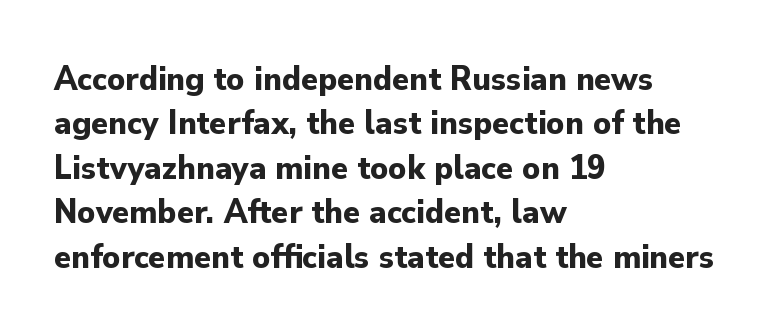
Q: Is the text bold? A: Yes.
Q: Is the text italic (slanted)? A: No, it is upright.
Q: Is the typeface a serif or a sans-serif typeface? A: Sans-serif.
Q: Is the text underlined? A: No.
Q: How is the paragraph aligned? A: Left-aligned.
Q: Is the spacing between letters normal or unusually wide? A: Normal.
Q: Is the spacing between lines tight, normal or loose? A: Normal.
Q: Width (condensed, normal, or wide)? A: Normal.
Q: Stroke contrast? A: Low.
Q: x-height? A: Small.
Q: Monospaced? A: No.
